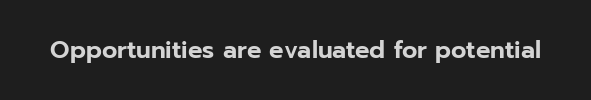
{"italic": "no", "underline": "no", "letter_spacing": "normal", "letter_spacing_em": 0.0, "glyph_px": 24}
